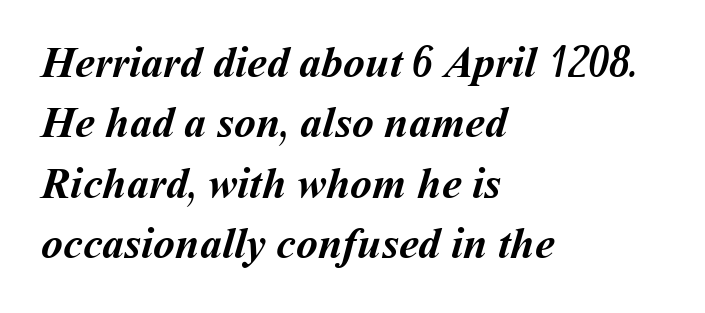
The image shows 44 px semibold type; set left-aligned, normal line spacing (1.37x), normal letter spacing, not underlined; medium stroke contrast and a medium x-height.
